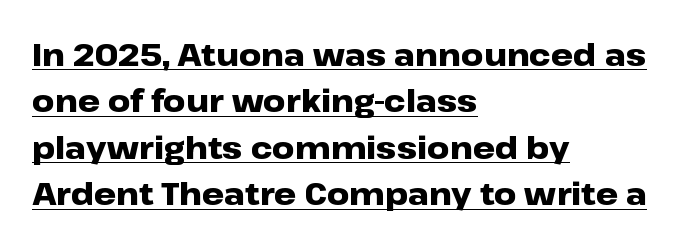
{"serif": "no", "italic": "no", "bold": "yes", "weight": "heavy", "width": "wide", "stroke_contrast": "low", "x_height": "medium", "monospaced": "no", "underline": "yes", "align": "left", "line_spacing": "normal", "line_spacing_ratio": 1.5, "letter_spacing": "normal", "letter_spacing_em": 0.0, "glyph_px": 31}
